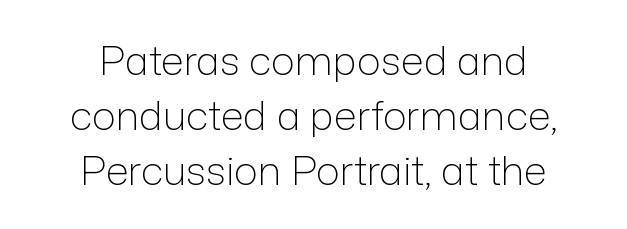
The image shows 40 px light sans-serif type, upright; set centered, normal line spacing (1.37x), normal letter spacing, not underlined; low stroke contrast and a medium x-height.
